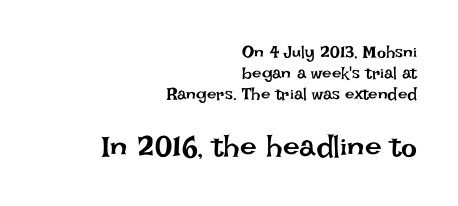
Q: Is the text bold? A: No.
Q: Is the text italic (slanted)? A: No, it is upright.
Q: Is the text underlined? A: No.
Q: How is the paragraph aligned? A: Right-aligned.
Q: Is the spacing between letters normal or unusually wide? A: Normal.
Q: Which block of text is set in a larger size, the first (top) or the second (bottom)? A: The second (bottom) one.
Q: Width (condensed, normal, or wide)? A: Normal.
Q: Stroke contrast? A: Low.
Q: x-height? A: Large.
Q: Monospaced? A: No.
